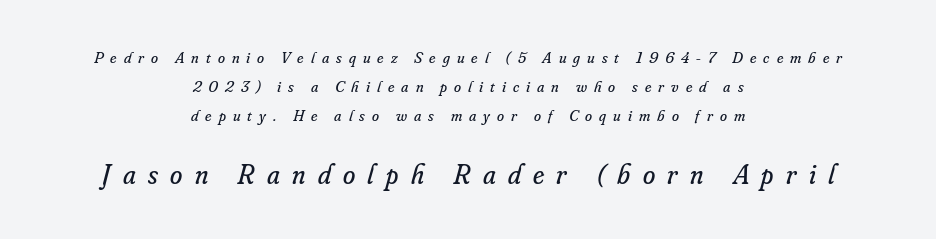
{"serif": "yes", "italic": "yes", "lean": "right", "slant_degrees": 16, "bold": "no", "weight": "regular", "width": "normal", "stroke_contrast": "low", "x_height": "small", "monospaced": "no", "underline": "no", "align": "center", "line_spacing_ratio": 1.8, "letter_spacing": "wide", "letter_spacing_em": 0.44, "larger_block": "second", "size_ratio": 1.75, "glyph_px": 28}
